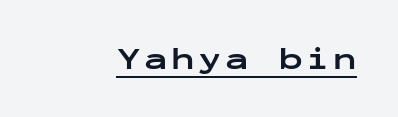
{"serif": "no", "italic": "no", "bold": "yes", "weight": "bold", "width": "wide", "stroke_contrast": "low", "x_height": "medium", "monospaced": "yes", "underline": "yes", "glyph_px": 31}
